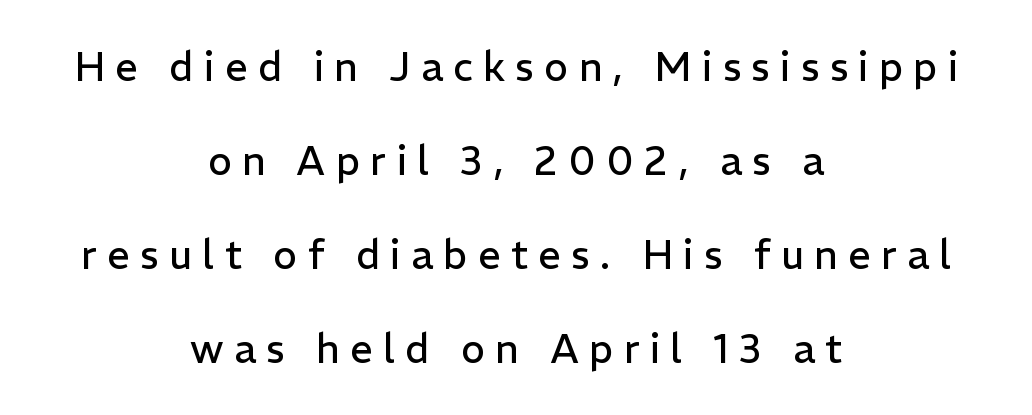
The image shows 40 px regular-weight sans-serif type, upright; set centered, loose line spacing (2.35x), unusually wide letter spacing (+0.26 em), not underlined; low stroke contrast and a medium x-height.
